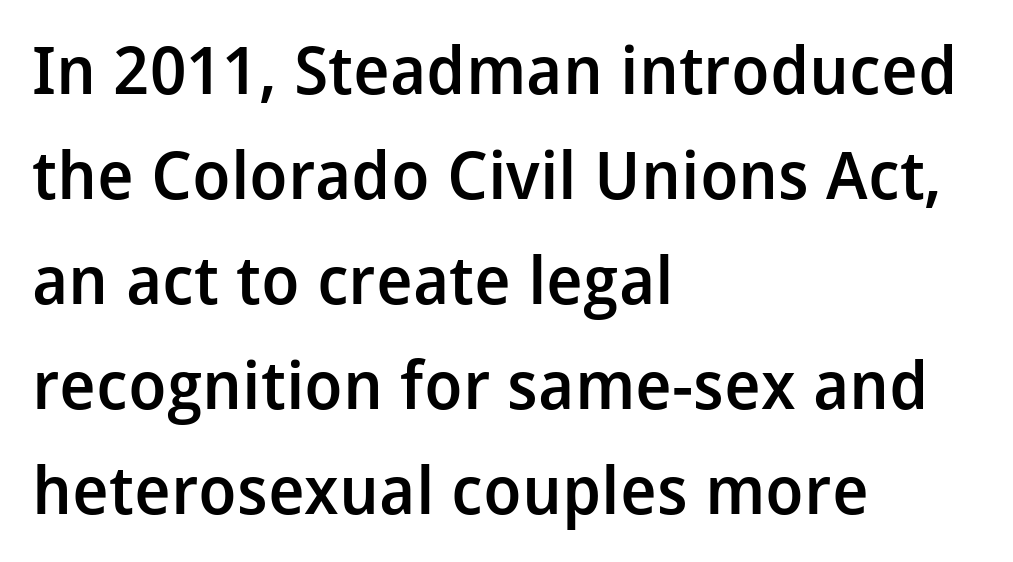
Q: Is the text bold? A: Semi-bold.
Q: Is the text italic (slanted)? A: No, it is upright.
Q: Is the typeface a serif or a sans-serif typeface? A: Sans-serif.
Q: Is the text underlined? A: No.
Q: How is the paragraph aligned? A: Left-aligned.
Q: Is the spacing between letters normal or unusually wide? A: Normal.
Q: Is the spacing between lines tight, normal or loose? A: Normal.
Q: Width (condensed, normal, or wide)? A: Normal.
Q: Stroke contrast? A: Low.
Q: x-height? A: Medium.
Q: Monospaced? A: No.
